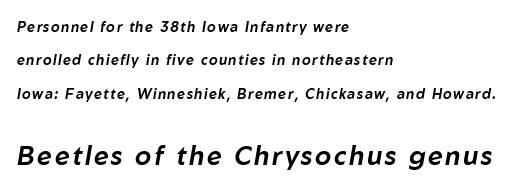
{"italic": "yes", "lean": "right", "slant_degrees": 10, "underline": "no", "align": "left", "line_spacing": "loose", "line_spacing_ratio": 2.39, "larger_block": "second", "size_ratio": 1.86, "glyph_px": 26}
